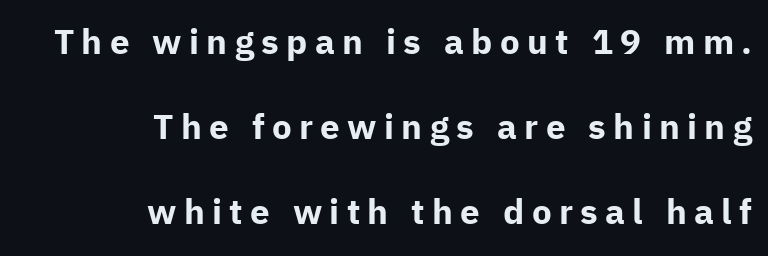
No italicization has been applied; the sample stays upright. Varying glyph widths throughout — classic text-font behaviour. This sample uses a sans-serif face. Observe the wide spacing: letters keep a clear distance from each other.
